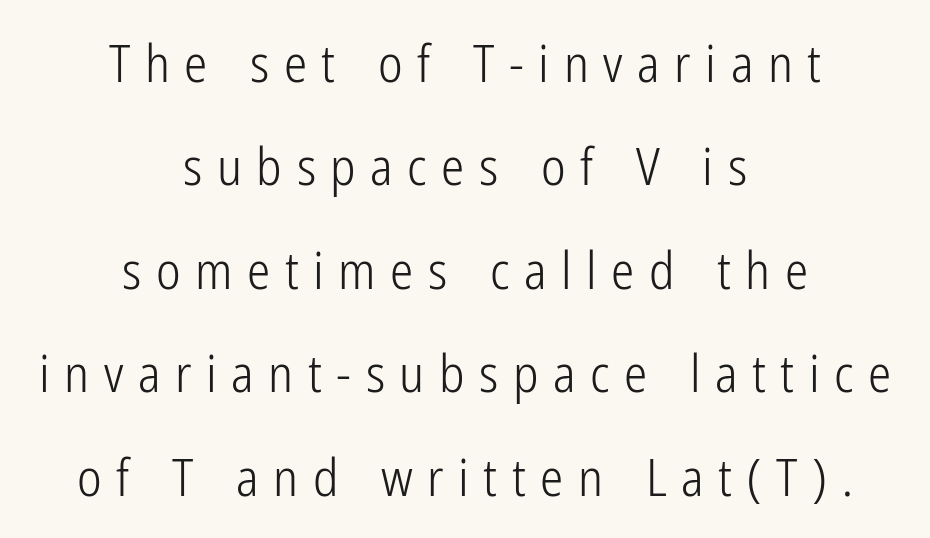
The line texture is sparse and dotted thanks to wide tracking. Proportional: the letters do not fall into vertical columns. The lettering holds an erect, upright posture throughout. Whoever set this chose breathing room over compactness in the vertical rhythm.
